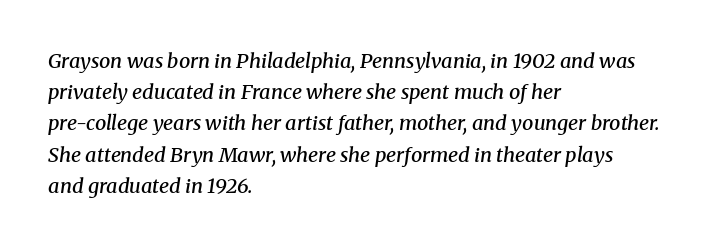
The image shows 20 px text type, italic (leaning right); set left-aligned, normal line spacing (1.56x), normal letter spacing, not underlined.
